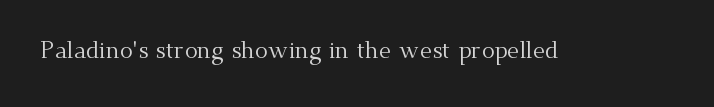
Only glyphs here, with clear space below each row. Notice how the stems are strictly vertical — no italics here. Between one letter and the next there's only the usual sliver of space. Is this a heavy cut? Hardly; it is regular or lighter.
